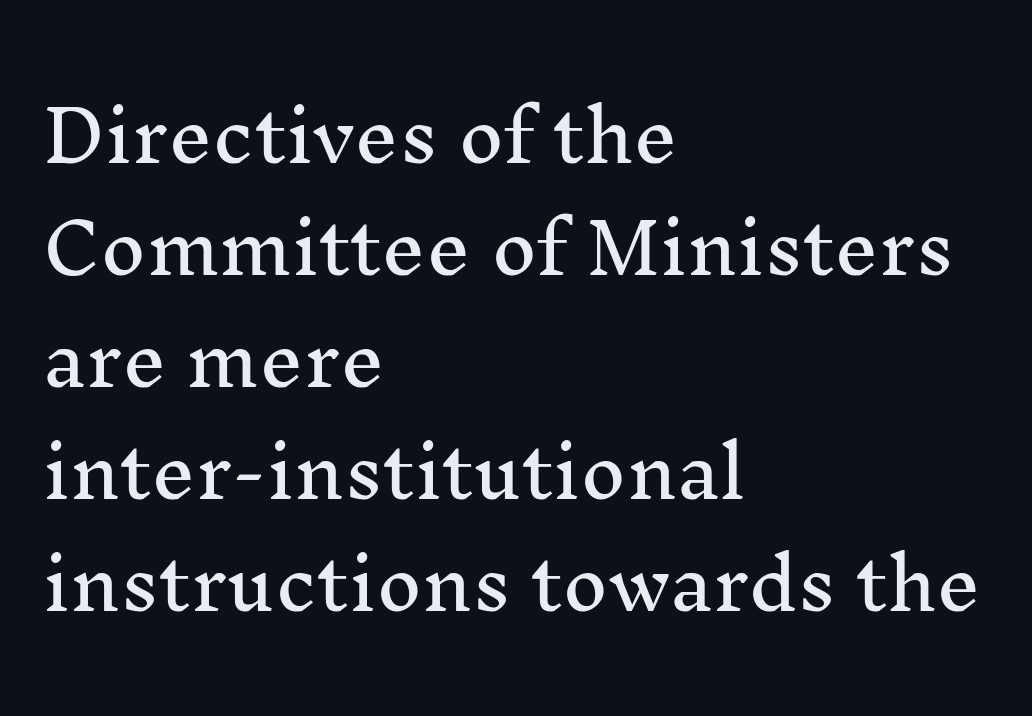
The image shows 70 px serif type, upright; set left-aligned, normal line spacing (1.6x), normal letter spacing, not underlined; medium stroke contrast and a medium x-height.
